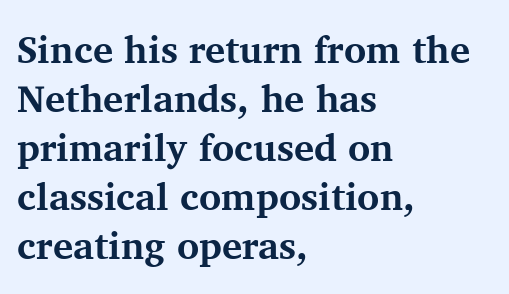
The words here are not underlined. This sample uses plain, unmodified letter spacing. The typesetter chose a ragged-right arrangement here. Italic: no, the glyphs are upright roman. Typographic density is high because the face is bold. The face used here is seriffed, in the tradition of book romans.
